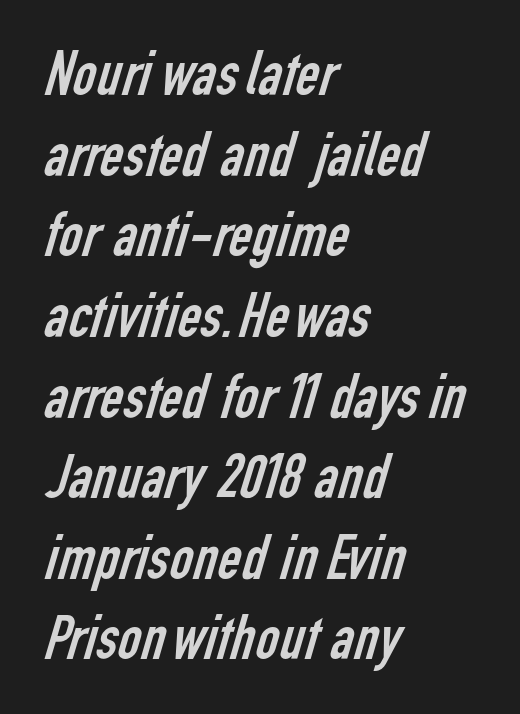
To sum up the face: it is a sans, with no serifs. Spacing verdict: proportional, widths tailored to each character. Line starts are locked; line ends wander. The passage shown is not underscored anywhere.
